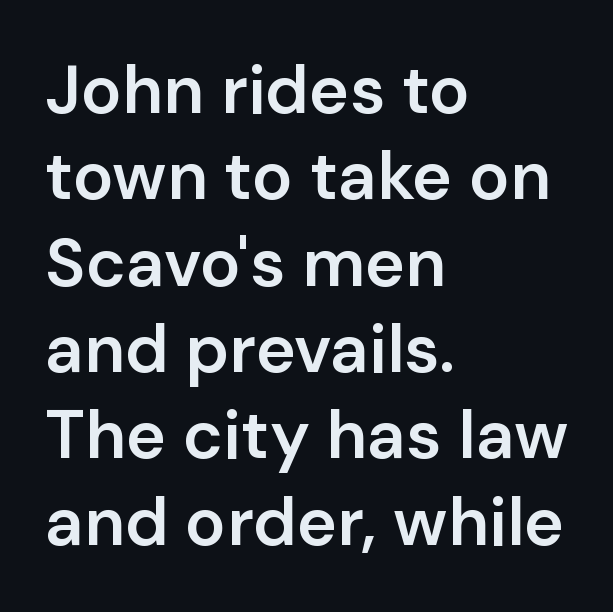
Type without underlining. I'd describe the lettering as semibold — firm but not a full bold. When letters stand straight like this, we call the style roman or upright. This sample has the flowing, uneven cadence of proportional lettering. Casual observation: everything's shoved over to the left.
